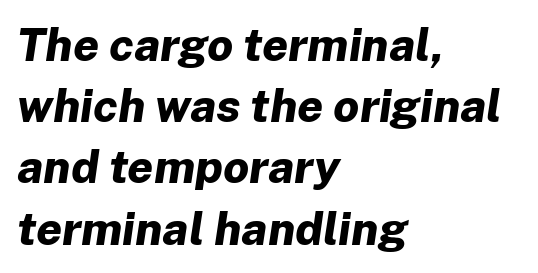
Q: Is the text bold? A: Yes.
Q: Is the text italic (slanted)? A: Yes, it leans right by about 8 degrees.
Q: Is the text underlined? A: No.
Q: How is the paragraph aligned? A: Left-aligned.
Q: Is the spacing between letters normal or unusually wide? A: Normal.
Q: Is the spacing between lines tight, normal or loose? A: Normal.
Q: Width (condensed, normal, or wide)? A: Normal.
Q: Stroke contrast? A: Low.
Q: x-height? A: Medium.
Q: Monospaced? A: No.
